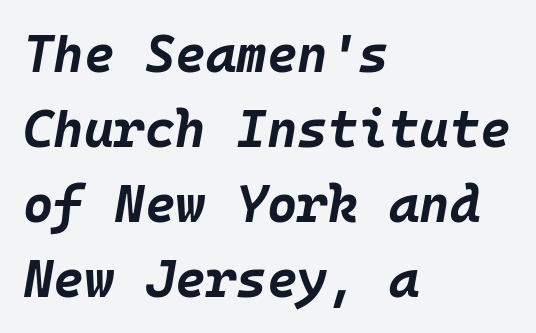
Q: Is the text bold? A: Yes.
Q: Is the text italic (slanted)? A: Yes, it leans right by about 10 degrees.
Q: Is the text underlined? A: No.
Q: How is the paragraph aligned? A: Left-aligned.
Q: Is the spacing between letters normal or unusually wide? A: Normal.
Q: Is the spacing between lines tight, normal or loose? A: Normal.
Q: Width (condensed, normal, or wide)? A: Normal.
Q: Stroke contrast? A: Low.
Q: x-height? A: Large.
Q: Monospaced? A: Yes.
